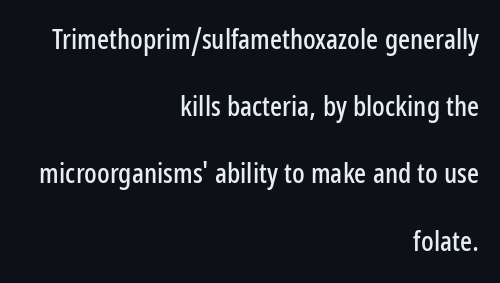
The gap between lines stays unmarked. In terms of letterform style, serifs are entirely absent. In terms of posture, this sample is upright. Leading: increased. The horizontal fit of the characters is conventional and even.
